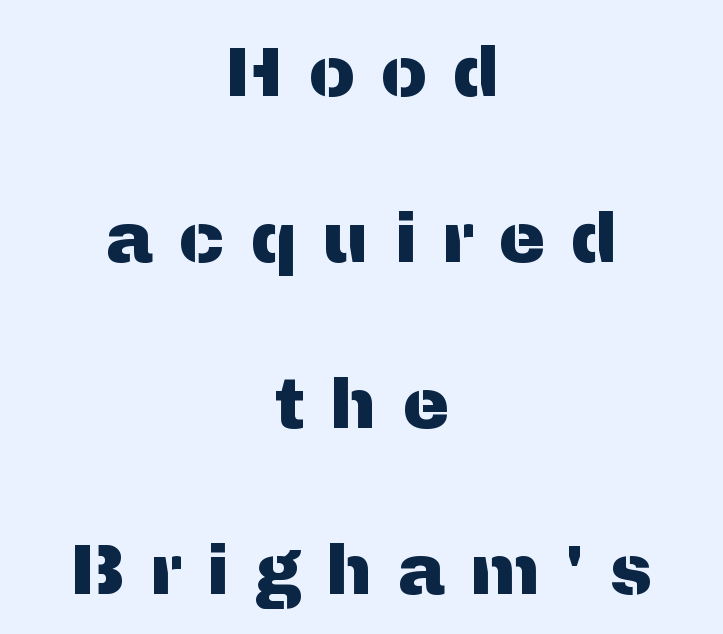
Q: Is the text italic (slanted)? A: No, it is upright.
Q: Is the typeface a serif or a sans-serif typeface? A: Sans-serif.
Q: Is the text underlined? A: No.
Q: How is the paragraph aligned? A: Centered.
Q: Is the spacing between letters normal or unusually wide? A: Unusually wide.
Q: Is the spacing between lines tight, normal or loose? A: Loose.
Q: Width (condensed, normal, or wide)? A: Normal.
Q: Stroke contrast? A: Medium.
Q: x-height? A: Medium.
Q: Monospaced? A: No.
